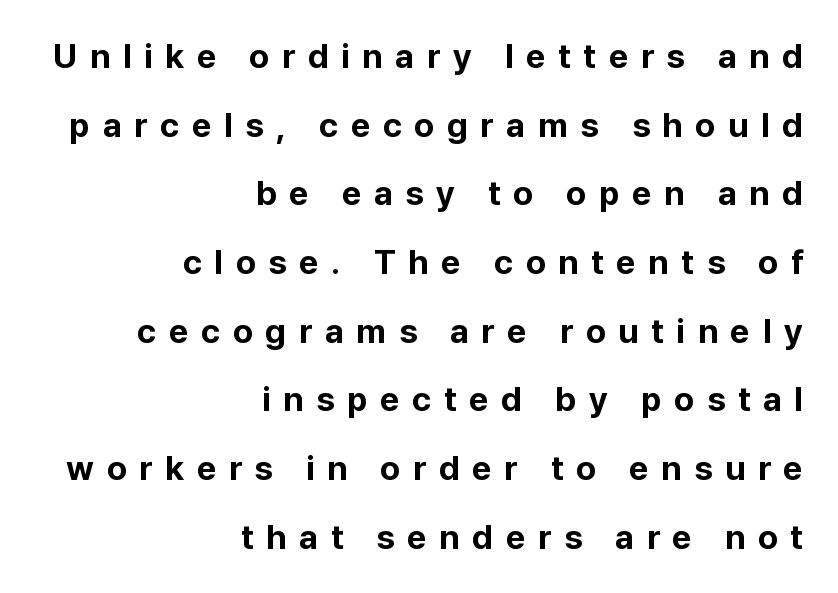
Q: Is the text bold? A: Yes.
Q: Is the text italic (slanted)? A: No, it is upright.
Q: Is the typeface a serif or a sans-serif typeface? A: Sans-serif.
Q: Is the text underlined? A: No.
Q: How is the paragraph aligned? A: Right-aligned.
Q: Is the spacing between letters normal or unusually wide? A: Unusually wide.
Q: Is the spacing between lines tight, normal or loose? A: Loose.
Q: Width (condensed, normal, or wide)? A: Normal.
Q: Stroke contrast? A: Low.
Q: x-height? A: Medium.
Q: Monospaced? A: No.
